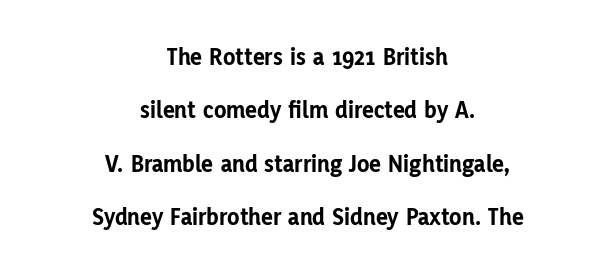
In terms of leading, this rendering errs on the spacious side. Posture: upright roman. Line starts and ends both wander, symmetrically. The line texture is even and compact thanks to regular tracking. The glyphs have the mass of a bold cut.
